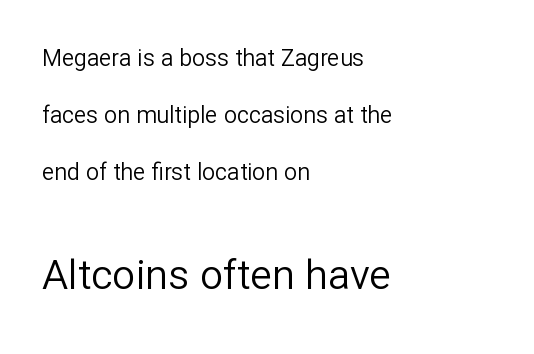
The letters advance in unequal steps, a hallmark of proportional type. Nobody touched the tracking dial on this one. These lines are set flush left with a ragged right edge. Bare-footed words on every line.
